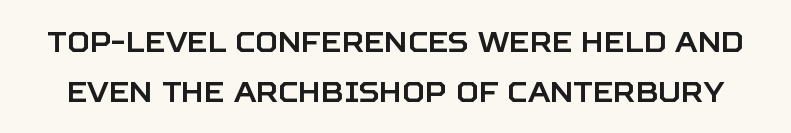
Check where the strokes stop: nothing finishes them off — pure sans. Lines of text with bare space underneath. Varying glyph widths throughout — classic text-font behaviour. Words appear dense and cohesive because spacing is normal.
